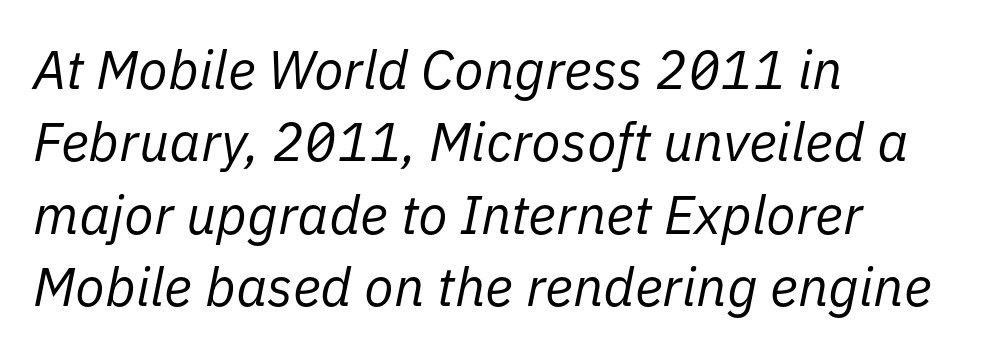
{"italic": "yes", "lean": "right", "slant_degrees": 11, "bold": "no", "weight": "regular", "width": "normal", "stroke_contrast": "low", "x_height": "medium", "monospaced": "no", "underline": "no", "align": "left", "line_spacing": "normal", "line_spacing_ratio": 1.34, "letter_spacing": "normal", "letter_spacing_em": 0.0, "glyph_px": 54}
